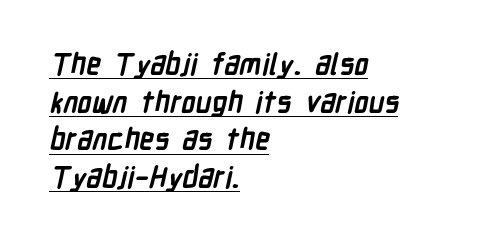
{"serif": "no", "bold": "yes", "weight": "semibold", "width": "condensed", "stroke_contrast": "low", "x_height": "medium", "monospaced": "no", "underline": "yes", "align": "left", "line_spacing": "normal", "line_spacing_ratio": 1.3, "letter_spacing": "normal", "letter_spacing_em": 0.0, "glyph_px": 29}
